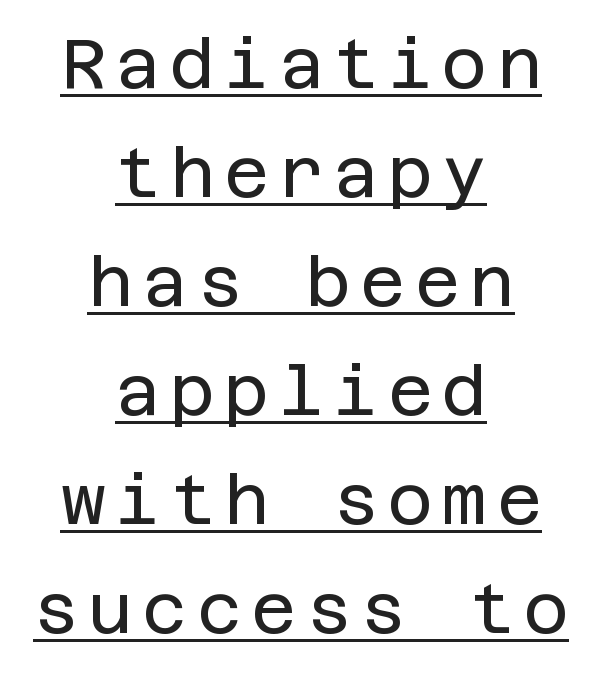
{"serif": "no", "italic": "no", "bold": "no", "weight": "regular", "width": "normal", "stroke_contrast": "low", "x_height": "large", "underline": "yes", "align": "center", "line_spacing": "normal", "line_spacing_ratio": 1.58, "glyph_px": 69}
